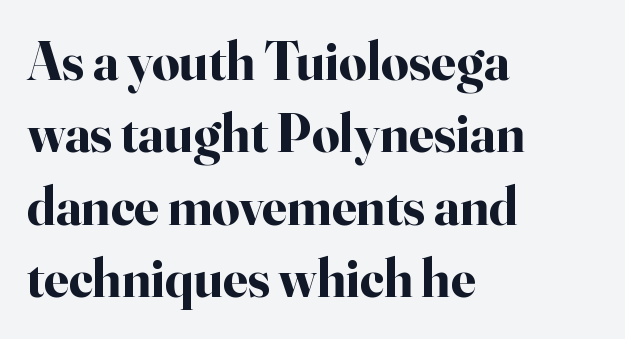
How are the letters spaced? Ordinarily, with no added tracking. The rag falls on the right side of this text block. Notice how descenders clear the ascenders below comfortably — that's standard leading. Strokes here are thick enough to call this a true bold. These lines were composed using upright roman letters.
